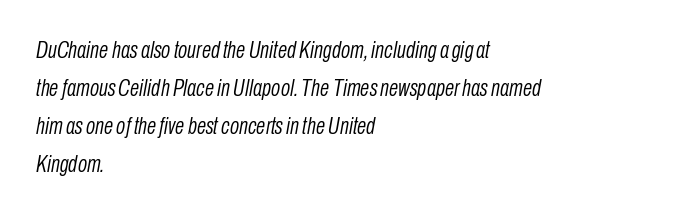
The image shows 24 px text type, italic (leaning right); set left-aligned, normal line spacing (1.58x), normal letter spacing, not underlined.
